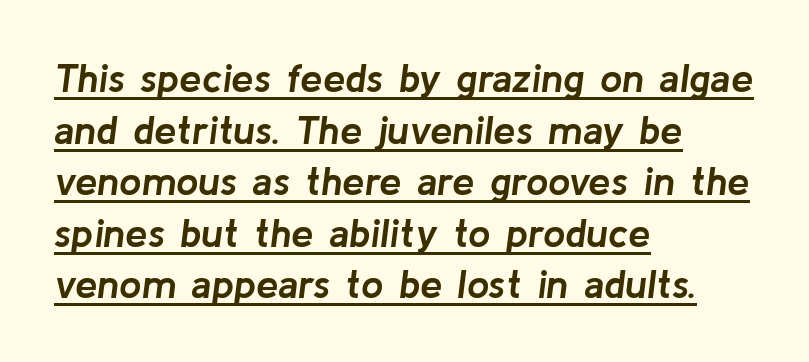
{"italic": "yes", "lean": "right", "slant_degrees": 8, "bold": "yes", "weight": "semibold", "width": "normal", "stroke_contrast": "low", "x_height": "medium", "monospaced": "no", "underline": "yes", "align": "left", "line_spacing": "normal", "line_spacing_ratio": 1.29, "letter_spacing": "normal", "letter_spacing_em": 0.0, "glyph_px": 40}
